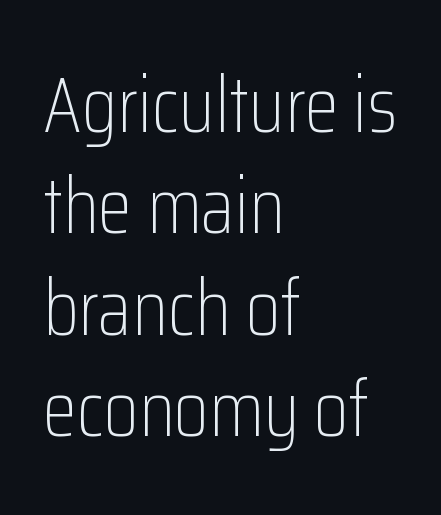
Q: Is the text bold? A: No.
Q: Is the text italic (slanted)? A: No, it is upright.
Q: Is the typeface a serif or a sans-serif typeface? A: Sans-serif.
Q: Is the text underlined? A: No.
Q: How is the paragraph aligned? A: Left-aligned.
Q: Is the spacing between letters normal or unusually wide? A: Normal.
Q: Is the spacing between lines tight, normal or loose? A: Normal.
Q: Width (condensed, normal, or wide)? A: Condensed.
Q: Stroke contrast? A: Low.
Q: x-height? A: Medium.
Q: Monospaced? A: No.
